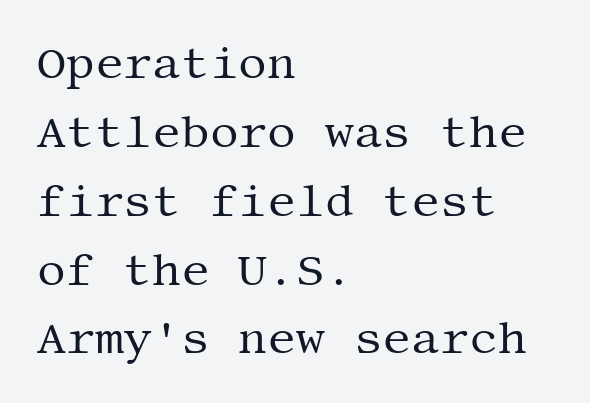
Letters rest on an invisible, unmarked baseline. The designer left line spacing at the default. Counters stay open thanks to moderate or lighter strokes. Visually the block forms a straight wall on the left and a jagged coastline on the right.
